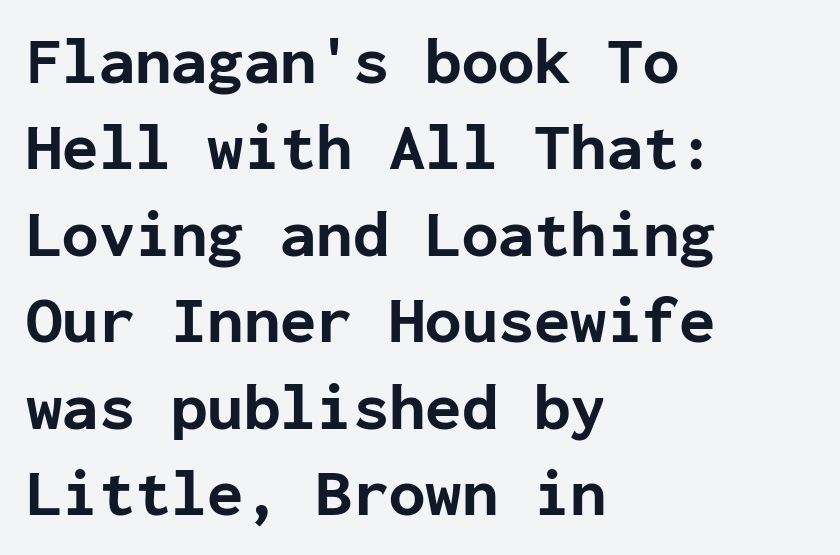
The image shows 66 px bold sans-serif type, upright, monospaced; set left-aligned, normal line spacing (1.31x), normal letter spacing, not underlined; low stroke contrast and a medium x-height.
